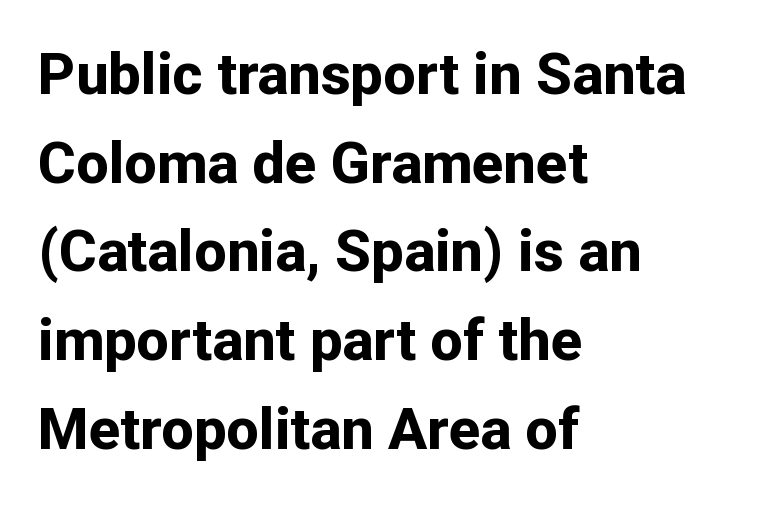
The space beneath each line is pristine and unruled. Characters remain perfectly vertical along every line. Leading: standard. Character widths vary here, with narrow letters taking less room than wide ones. Typographic density is high because the face is bold. Font category for this specimen: sans-serif.
